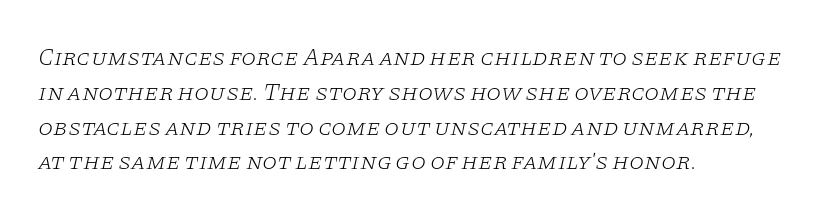
{"italic": "yes", "lean": "right", "slant_degrees": 11, "bold": "no", "underline": "no", "align": "left", "line_spacing": "normal", "line_spacing_ratio": 1.45, "letter_spacing": "normal", "letter_spacing_em": 0.0, "glyph_px": 24}
